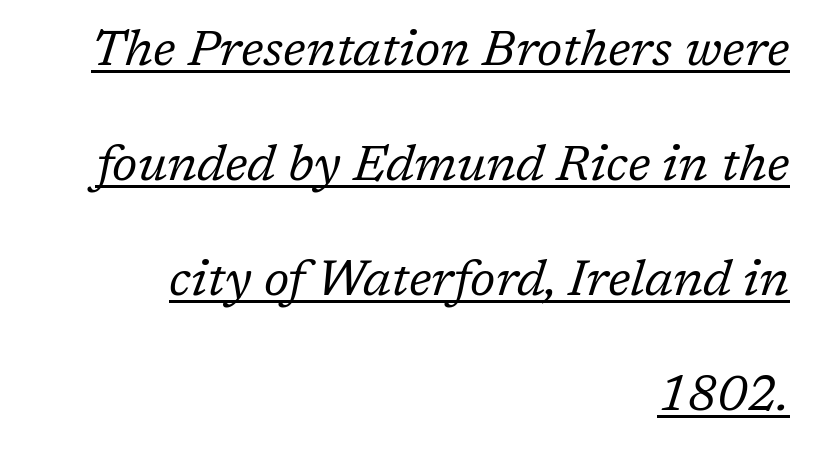
The image shows 50 px regular-weight serif type, italic (leaning right); set right-aligned, loose line spacing (2.3x), normal letter spacing, underlined; low stroke contrast and a medium x-height.
